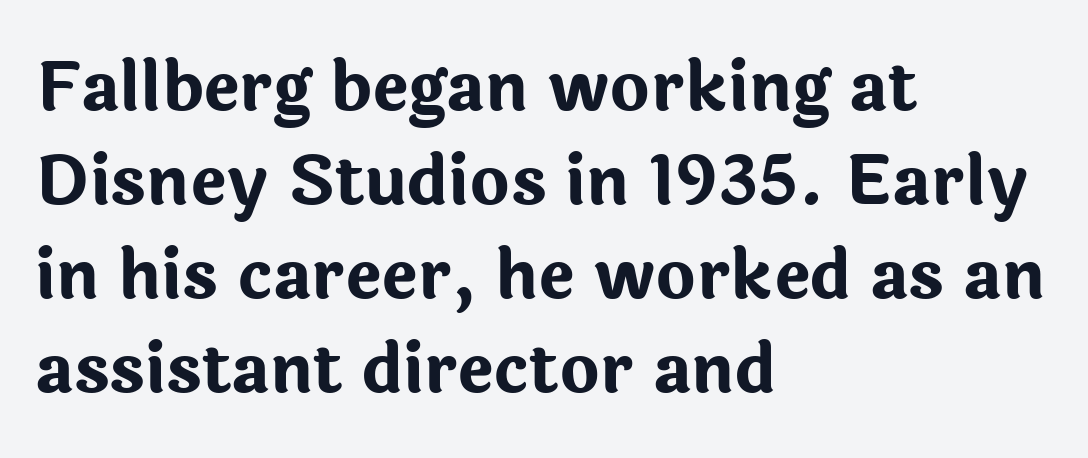
Q: Is the text bold? A: Yes.
Q: Is the text italic (slanted)? A: No, it is upright.
Q: Is the typeface a serif or a sans-serif typeface? A: Sans-serif.
Q: Is the text underlined? A: No.
Q: How is the paragraph aligned? A: Left-aligned.
Q: Is the spacing between letters normal or unusually wide? A: Normal.
Q: Is the spacing between lines tight, normal or loose? A: Normal.
Q: Width (condensed, normal, or wide)? A: Normal.
Q: Stroke contrast? A: Low.
Q: x-height? A: Medium.
Q: Monospaced? A: No.
